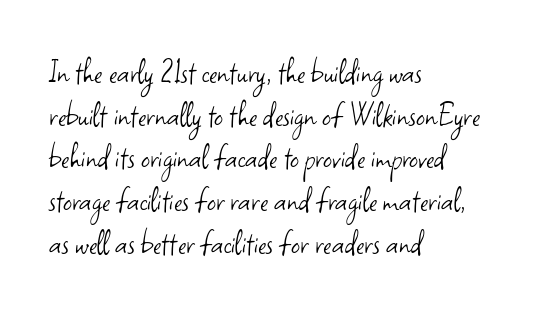
{"serif": "no", "bold": "no", "weight": "light", "width": "normal", "stroke_contrast": "low", "x_height": "small", "monospaced": "no", "underline": "no", "align": "left", "line_spacing_ratio": 1.22, "letter_spacing": "normal", "letter_spacing_em": 0.0, "glyph_px": 35}
